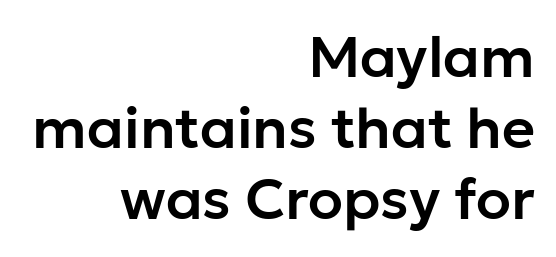
Q: Is the text italic (slanted)? A: No, it is upright.
Q: Is the typeface a serif or a sans-serif typeface? A: Sans-serif.
Q: Is the text underlined? A: No.
Q: How is the paragraph aligned? A: Right-aligned.
Q: Is the spacing between letters normal or unusually wide? A: Normal.
Q: Is the spacing between lines tight, normal or loose? A: Normal.
Q: Width (condensed, normal, or wide)? A: Normal.
Q: Stroke contrast? A: Low.
Q: x-height? A: Medium.
Q: Monospaced? A: No.
